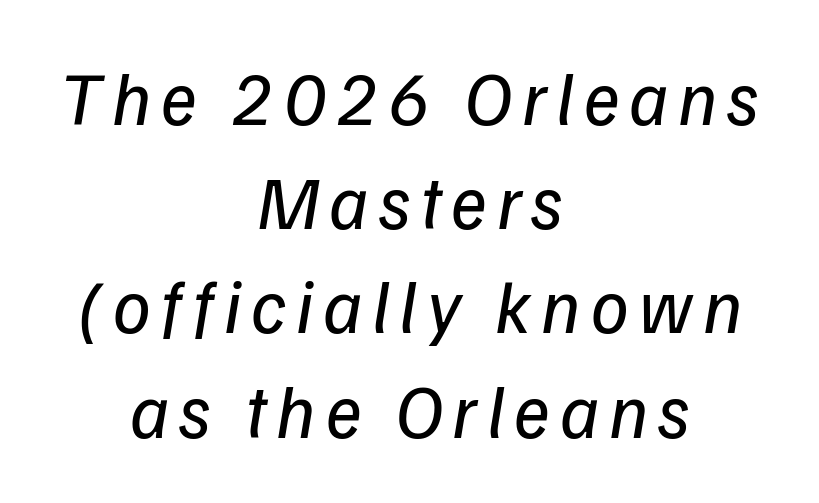
Q: Is the text bold? A: No.
Q: Is the typeface a serif or a sans-serif typeface? A: Sans-serif.
Q: Is the text underlined? A: No.
Q: How is the paragraph aligned? A: Centered.
Q: Is the spacing between lines tight, normal or loose? A: Normal.
Q: Width (condensed, normal, or wide)? A: Normal.
Q: Stroke contrast? A: Low.
Q: x-height? A: Medium.
Q: Monospaced? A: No.
